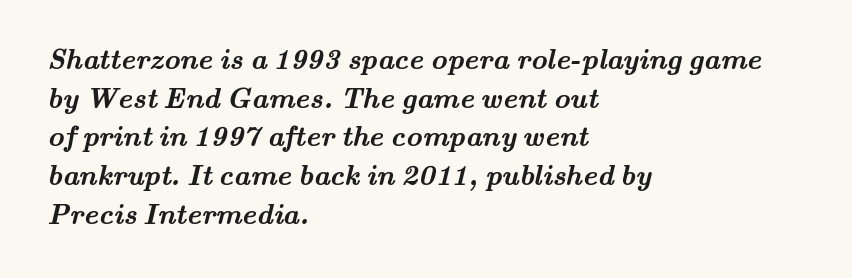
The image shows 28 px semibold, wide serif type; set left-aligned, normal line spacing (1.38x), normal letter spacing, not underlined; medium stroke contrast and a small x-height.
